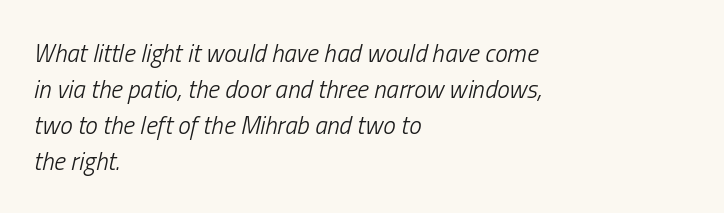
{"italic": "yes", "lean": "right", "slant_degrees": 13, "bold": "no", "underline": "no", "align": "left", "line_spacing": "normal", "line_spacing_ratio": 1.44, "letter_spacing": "normal", "letter_spacing_em": 0.0, "glyph_px": 25}
